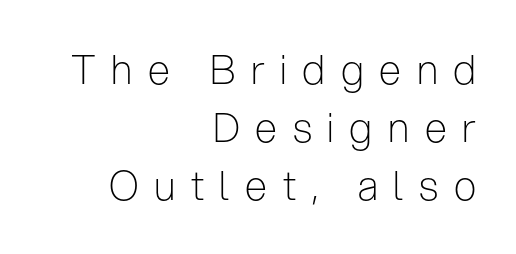
Q: Is the text bold? A: No.
Q: Is the text italic (slanted)? A: No, it is upright.
Q: Is the typeface a serif or a sans-serif typeface? A: Sans-serif.
Q: Is the text underlined? A: No.
Q: How is the paragraph aligned? A: Right-aligned.
Q: Is the spacing between letters normal or unusually wide? A: Unusually wide.
Q: Is the spacing between lines tight, normal or loose? A: Normal.
Q: Width (condensed, normal, or wide)? A: Condensed.
Q: Stroke contrast? A: Low.
Q: x-height? A: Medium.
Q: Monospaced? A: No.
